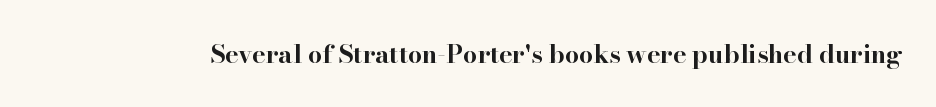
The image shows 25 px bold type, upright; set normal letter spacing, not underlined.
